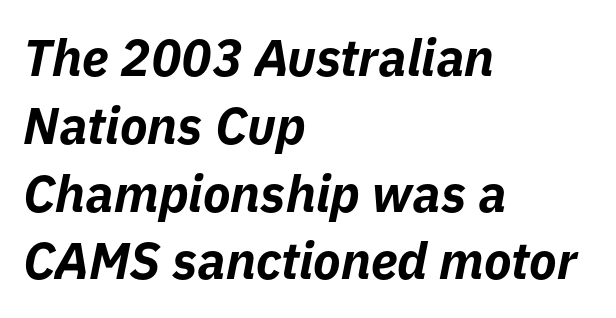
Q: Is the text bold? A: Yes.
Q: Is the text italic (slanted)? A: Yes, it leans right by about 11 degrees.
Q: Is the text underlined? A: No.
Q: How is the paragraph aligned? A: Left-aligned.
Q: Is the spacing between letters normal or unusually wide? A: Normal.
Q: Is the spacing between lines tight, normal or loose? A: Normal.
Q: Width (condensed, normal, or wide)? A: Normal.
Q: Stroke contrast? A: Low.
Q: x-height? A: Medium.
Q: Monospaced? A: No.
